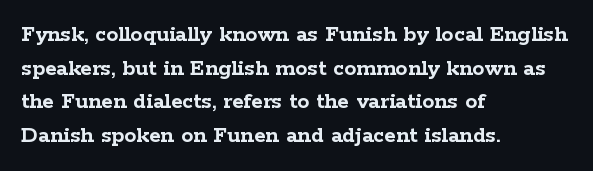
The image shows 24 px bold type, upright; set left-aligned, normal line spacing (1.4x), normal letter spacing, not underlined.
